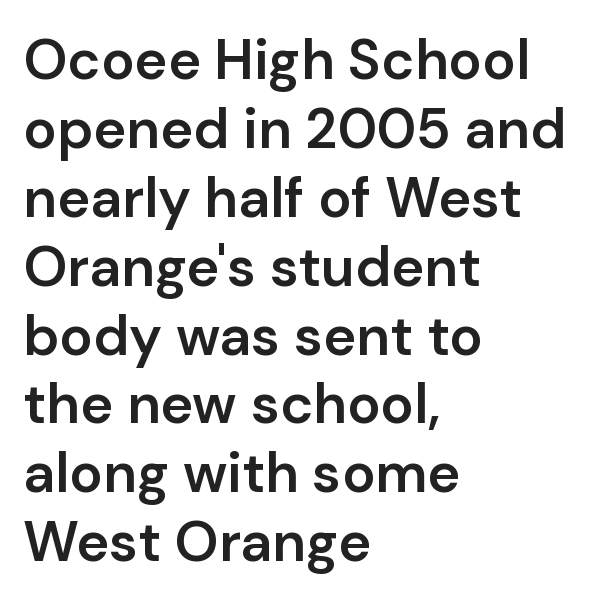
{"serif": "no", "italic": "no", "bold": "semi", "weight": "semibold", "width": "normal", "stroke_contrast": "low", "x_height": "medium", "monospaced": "no", "underline": "no", "align": "left", "line_spacing_ratio": 1.23, "letter_spacing": "normal", "letter_spacing_em": 0.0, "glyph_px": 56}
